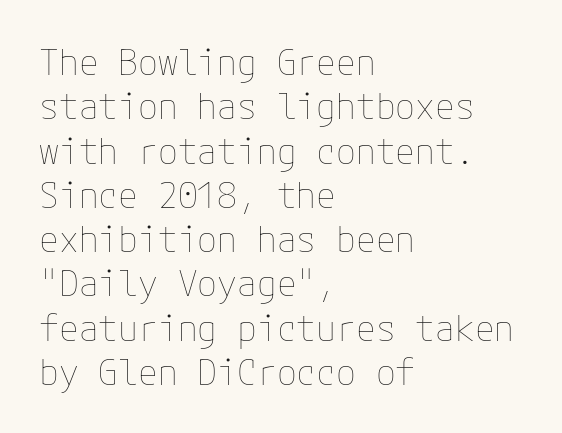
The image shows 36 px thin type, upright; set left-aligned, line spacing 1.23x, normal letter spacing, not underlined; low stroke contrast and a medium x-height.
